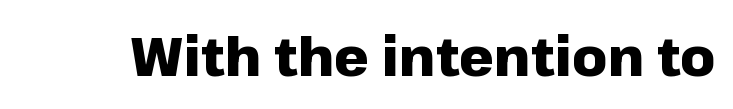
{"serif": "no", "italic": "no", "bold": "yes", "weight": "heavy", "width": "normal", "stroke_contrast": "low", "x_height": "medium", "monospaced": "no", "underline": "no", "letter_spacing": "normal", "letter_spacing_em": 0.0, "glyph_px": 55}
